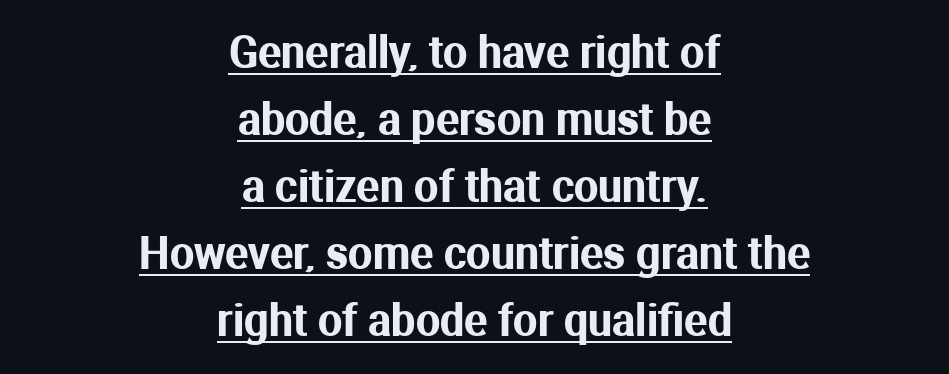
{"serif": "no", "italic": "no", "width": "normal", "stroke_contrast": "medium", "x_height": "medium", "monospaced": "no", "underline": "yes", "align": "center", "line_spacing": "normal", "line_spacing_ratio": 1.56, "letter_spacing": "normal", "letter_spacing_em": 0.0, "glyph_px": 43}
